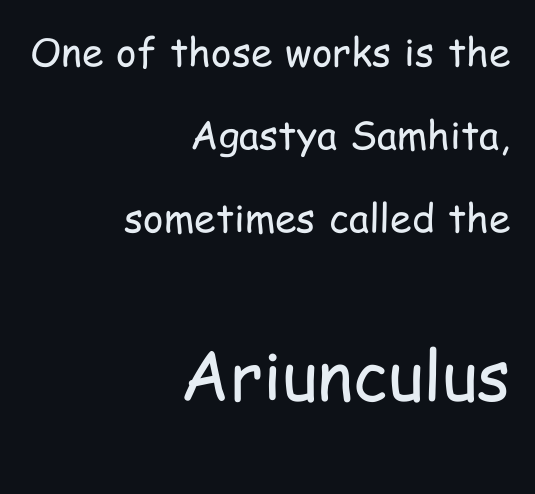
Q: Is the text bold? A: No.
Q: Is the text italic (slanted)? A: No, it is upright.
Q: Is the typeface a serif or a sans-serif typeface? A: Sans-serif.
Q: Is the text underlined? A: No.
Q: How is the paragraph aligned? A: Right-aligned.
Q: Is the spacing between letters normal or unusually wide? A: Normal.
Q: Is the spacing between lines tight, normal or loose? A: Loose.
Q: Which block of text is set in a larger size, the first (top) or the second (bottom)? A: The second (bottom) one.
Q: Width (condensed, normal, or wide)? A: Condensed.
Q: Stroke contrast? A: Low.
Q: x-height? A: Medium.
Q: Monospaced? A: No.
